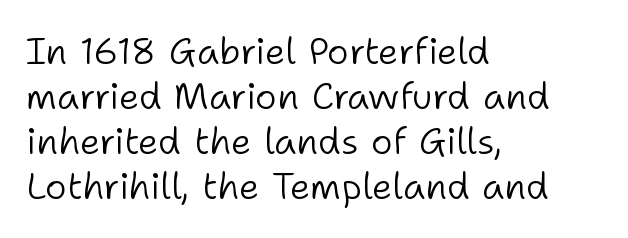
Q: Is the text bold? A: No.
Q: Is the text italic (slanted)? A: No, it is upright.
Q: Is the typeface a serif or a sans-serif typeface? A: Sans-serif.
Q: Is the text underlined? A: No.
Q: How is the paragraph aligned? A: Left-aligned.
Q: Is the spacing between letters normal or unusually wide? A: Normal.
Q: Width (condensed, normal, or wide)? A: Normal.
Q: Stroke contrast? A: Low.
Q: x-height? A: Medium.
Q: Monospaced? A: No.
